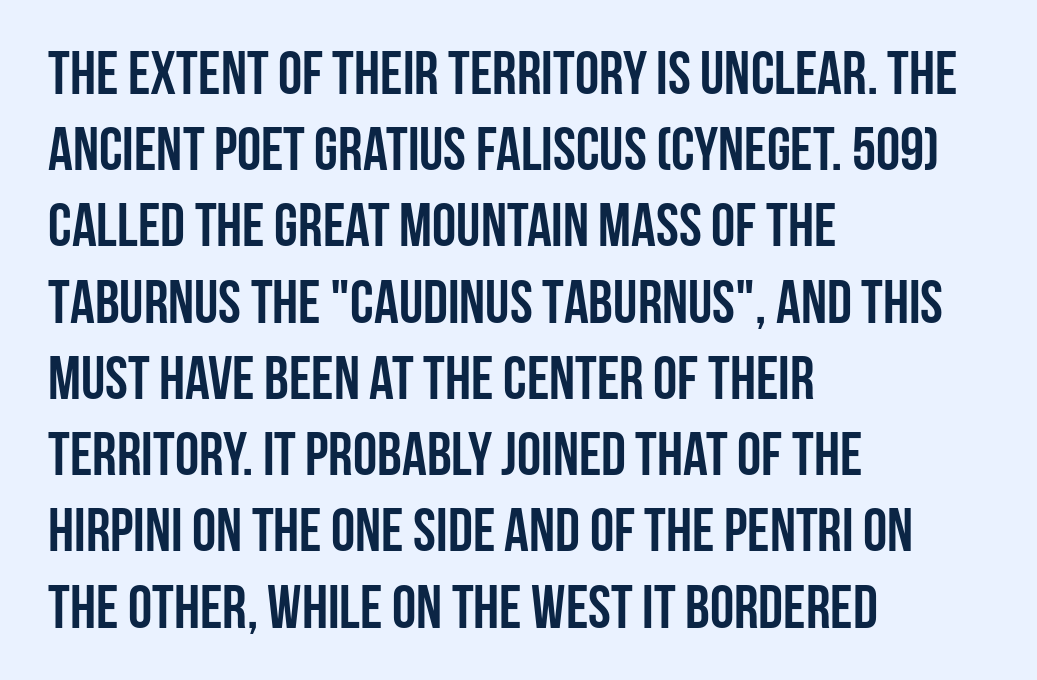
The image shows 61 px semibold, condensed sans-serif type, upright; set left-aligned, normal line spacing (1.25x), normal letter spacing, not underlined; low stroke contrast and a large x-height.
